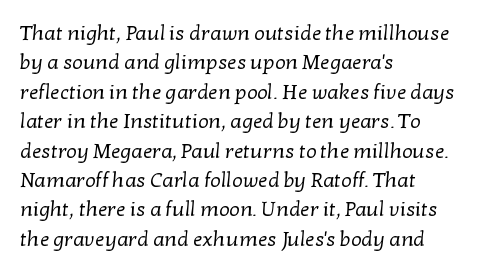
{"bold": "no", "underline": "no", "align": "left", "line_spacing": "normal", "line_spacing_ratio": 1.4, "letter_spacing": "normal", "letter_spacing_em": 0.0, "glyph_px": 21}
